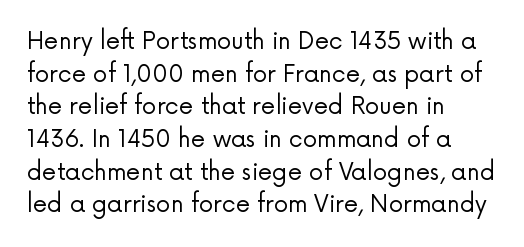
Q: Is the text bold? A: No.
Q: Is the text italic (slanted)? A: No, it is upright.
Q: Is the text underlined? A: No.
Q: How is the paragraph aligned? A: Left-aligned.
Q: Is the spacing between letters normal or unusually wide? A: Normal.
Q: Is the spacing between lines tight, normal or loose? A: Normal.
